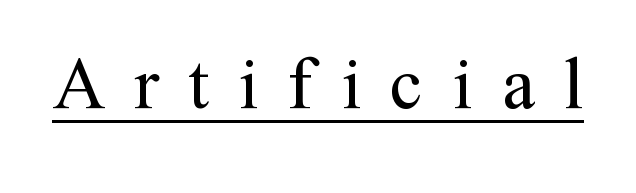
Is the type heavy? It reads as light-to-regular instead. Posture: vertical. Glance below the letters and you will spot a drawn line. Does extra space separate the letters? Yes, quite a lot of it. This sample uses a serif face. Note the varied advance widths — an 'i' is clearly narrower than an 'm'.
